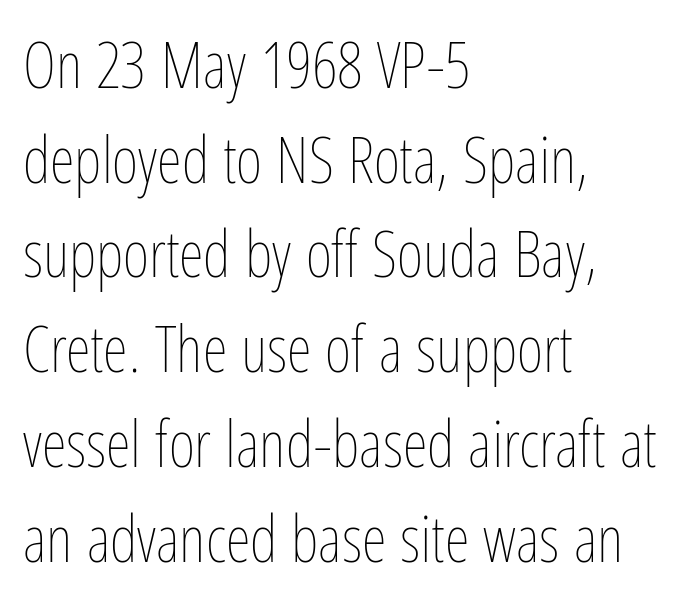
{"italic": "no", "bold": "no", "weight": "thin", "width": "condensed", "stroke_contrast": "low", "x_height": "medium", "monospaced": "no", "underline": "no", "align": "left", "line_spacing": "normal", "line_spacing_ratio": 1.48, "letter_spacing": "normal", "letter_spacing_em": 0.0, "glyph_px": 64}
